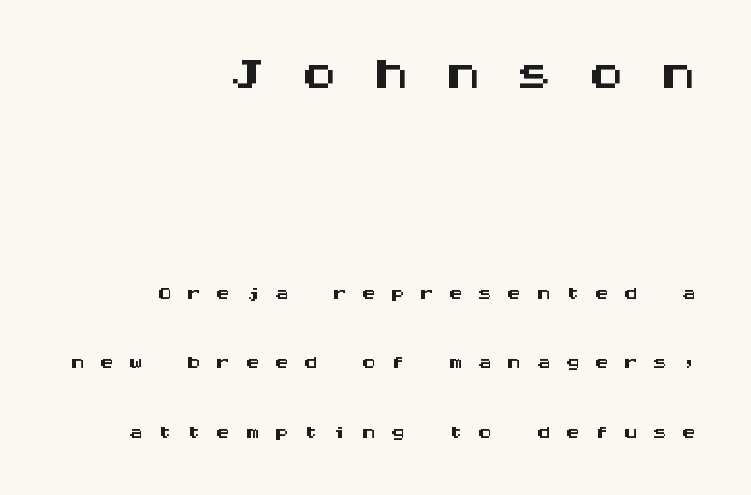
The image shows 74 px wide sans-serif type, upright, monospaced; set right-aligned, loose line spacing (2.31x), unusually wide letter spacing (+0.47 em), not underlined; the first (top) block is 2.47x larger; medium stroke contrast and a large x-height.
